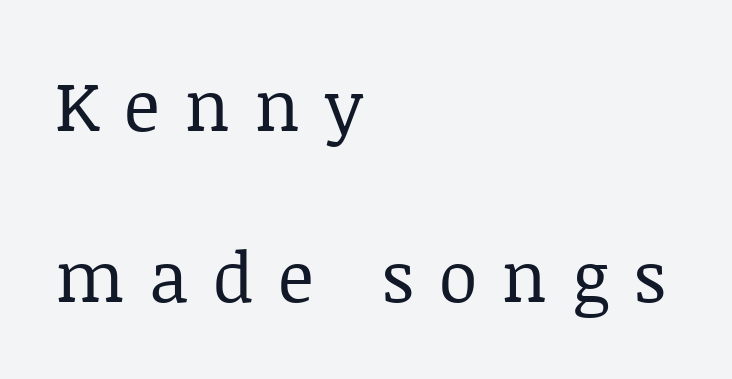
{"serif": "yes", "italic": "no", "bold": "no", "weight": "regular", "width": "normal", "stroke_contrast": "low", "x_height": "large", "monospaced": "no", "underline": "no", "align": "left", "line_spacing": "loose", "line_spacing_ratio": 2.45, "letter_spacing": "wide", "letter_spacing_em": 0.35, "glyph_px": 70}
